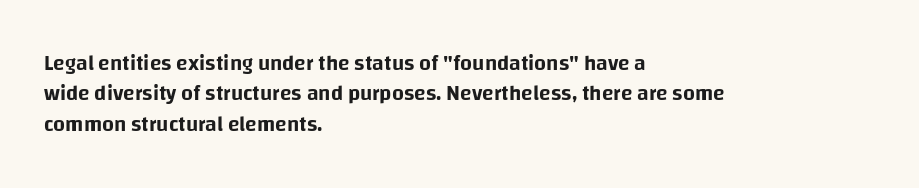
The image shows 21 px text type, upright; set left-aligned, normal line spacing (1.45x), normal letter spacing, not underlined.
